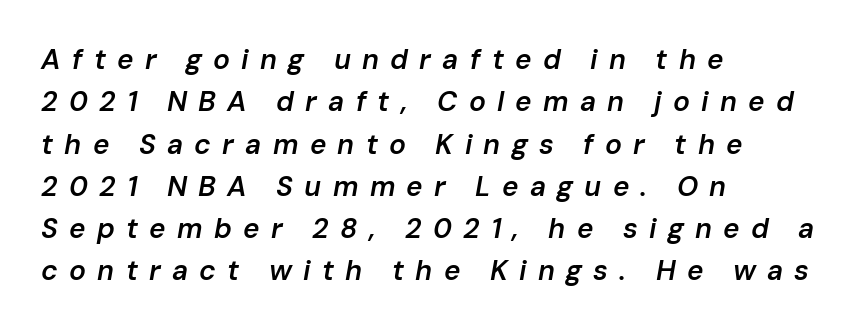
Q: Is the text bold? A: Semi-bold.
Q: Is the text italic (slanted)? A: Yes, it leans right by about 10 degrees.
Q: Is the text underlined? A: No.
Q: How is the paragraph aligned? A: Left-aligned.
Q: Is the spacing between letters normal or unusually wide? A: Unusually wide.
Q: Is the spacing between lines tight, normal or loose? A: Normal.
Q: Width (condensed, normal, or wide)? A: Normal.
Q: Stroke contrast? A: Low.
Q: x-height? A: Medium.
Q: Monospaced? A: No.
